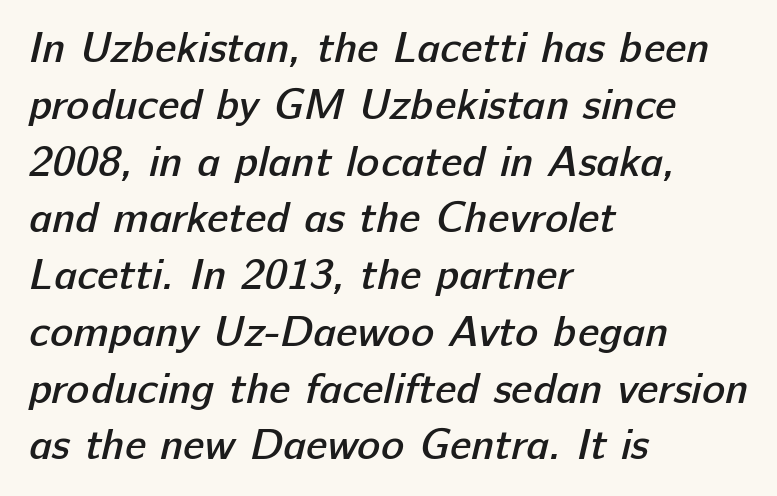
The image shows 43 px semibold sans-serif type; set left-aligned, normal line spacing (1.32x), normal letter spacing, not underlined; low stroke contrast and a medium x-height.
